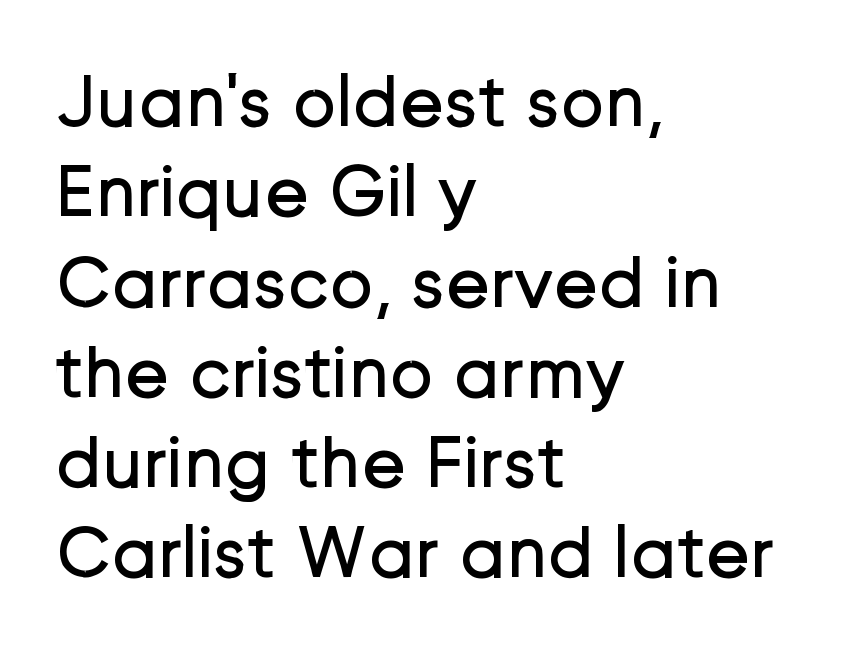
Q: Is the text bold? A: No.
Q: Is the text italic (slanted)? A: No, it is upright.
Q: Is the typeface a serif or a sans-serif typeface? A: Sans-serif.
Q: Is the text underlined? A: No.
Q: How is the paragraph aligned? A: Left-aligned.
Q: Is the spacing between letters normal or unusually wide? A: Normal.
Q: Width (condensed, normal, or wide)? A: Normal.
Q: Stroke contrast? A: Low.
Q: x-height? A: Medium.
Q: Monospaced? A: No.
